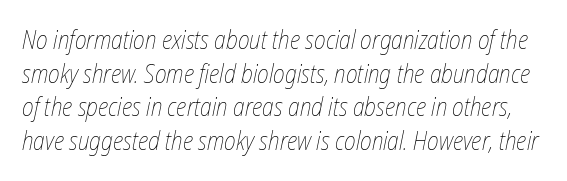
Evenly set lines give the paragraph a standard silhouette. The cut favours lightness, reaching ordinary text weight at its darkest. The strip under each line holds only bare page. The tracking reads as untouched default to a designer's eye. Is the type slanted? Yes — the strokes lean at a clear angle.
